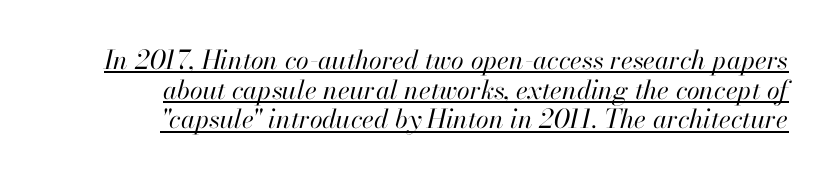
Q: Is the text bold? A: No.
Q: Is the text italic (slanted)? A: Yes, it leans right by about 13 degrees.
Q: Is the text underlined? A: Yes.
Q: How is the paragraph aligned? A: Right-aligned.
Q: Is the spacing between letters normal or unusually wide? A: Normal.
Q: Is the spacing between lines tight, normal or loose? A: Tight.
